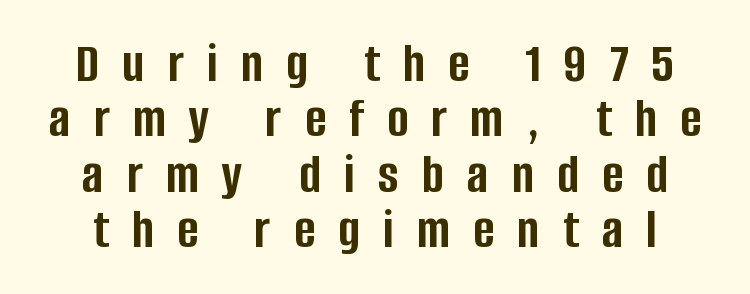
{"serif": "no", "italic": "no", "bold": "yes", "weight": "semibold", "width": "condensed", "stroke_contrast": "low", "x_height": "large", "monospaced": "no", "underline": "no", "align": "center", "line_spacing": "tight", "line_spacing_ratio": 0.97, "letter_spacing": "wide", "letter_spacing_em": 0.41, "glyph_px": 57}
